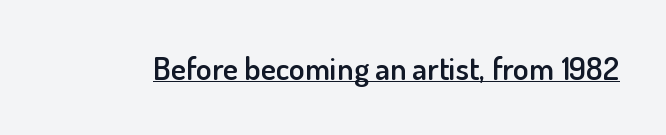
Q: Is the text bold? A: Semi-bold.
Q: Is the text italic (slanted)? A: No, it is upright.
Q: Is the typeface a serif or a sans-serif typeface? A: Sans-serif.
Q: Is the text underlined? A: Yes.
Q: Is the spacing between letters normal or unusually wide? A: Normal.
Q: Width (condensed, normal, or wide)? A: Normal.
Q: Stroke contrast? A: Low.
Q: x-height? A: Small.
Q: Monospaced? A: No.
